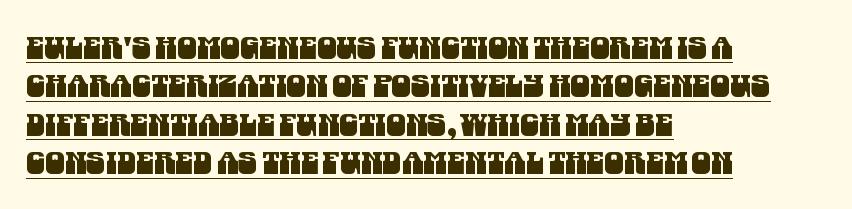
{"serif": "no", "width": "condensed", "stroke_contrast": "medium", "x_height": "large", "monospaced": "no", "underline": "yes", "align": "left", "line_spacing_ratio": 1.24, "letter_spacing": "normal", "letter_spacing_em": 0.0, "glyph_px": 31}
